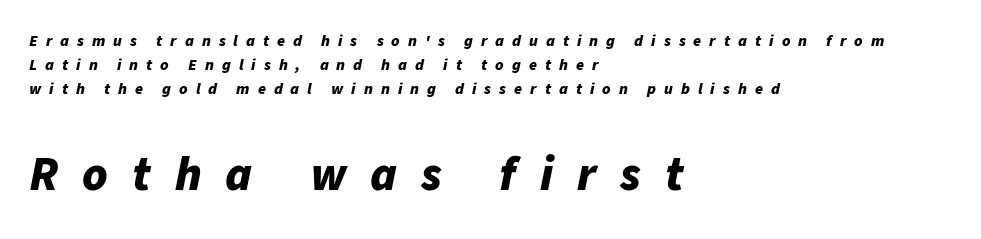
Q: Is the text bold? A: Yes.
Q: Is the text italic (slanted)? A: Yes, it leans right by about 11 degrees.
Q: Is the text underlined? A: No.
Q: How is the paragraph aligned? A: Left-aligned.
Q: Is the spacing between letters normal or unusually wide? A: Unusually wide.
Q: Is the spacing between lines tight, normal or loose? A: Normal.
Q: Which block of text is set in a larger size, the first (top) or the second (bottom)? A: The second (bottom) one.
Q: Width (condensed, normal, or wide)? A: Normal.
Q: Stroke contrast? A: Low.
Q: x-height? A: Medium.
Q: Monospaced? A: No.
